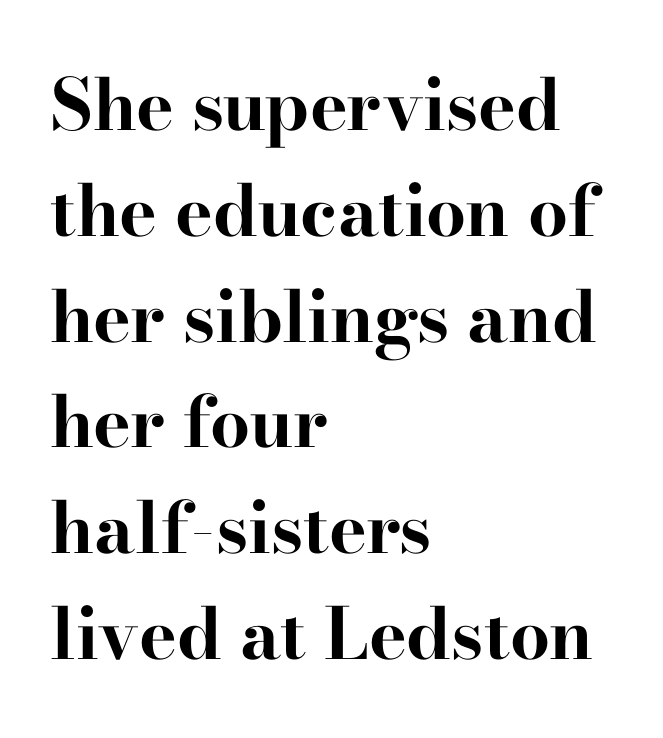
Q: Is the text bold? A: Yes.
Q: Is the text italic (slanted)? A: No, it is upright.
Q: Is the typeface a serif or a sans-serif typeface? A: Serif.
Q: Is the text underlined? A: No.
Q: How is the paragraph aligned? A: Left-aligned.
Q: Is the spacing between letters normal or unusually wide? A: Normal.
Q: Is the spacing between lines tight, normal or loose? A: Normal.
Q: Width (condensed, normal, or wide)? A: Wide.
Q: Stroke contrast? A: High.
Q: x-height? A: Small.
Q: Monospaced? A: No.
